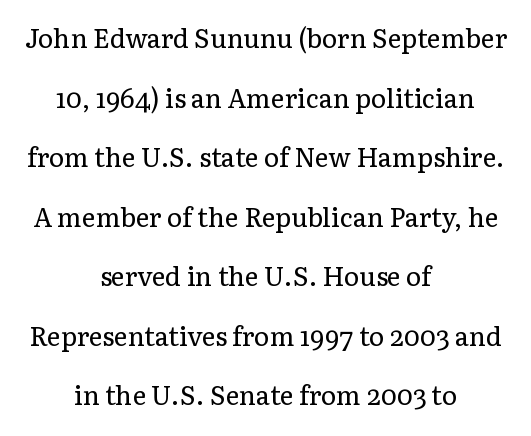
Every character sits straight up, as roman type does. Neither beginnings nor endings align; midpoints do. Short note: letters normally spaced. The string is rendered with underlining switched off. The face looks like a standard text weight, possibly lighter. The passage shown stacks its lines with a broad gap.
